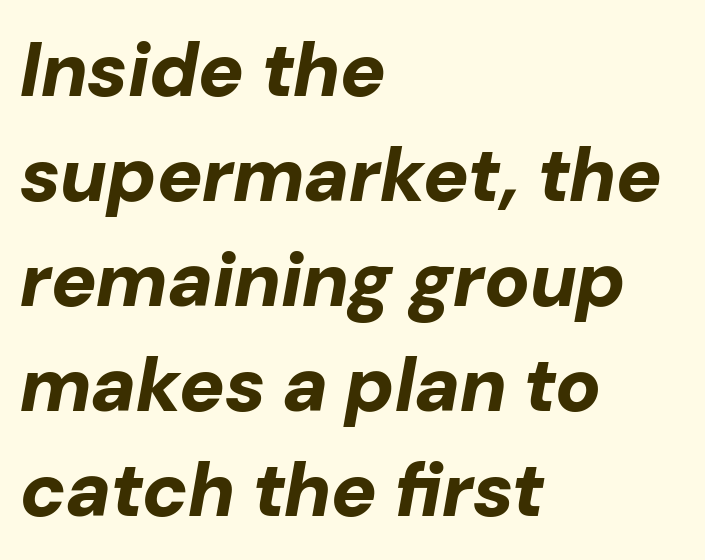
{"italic": "yes", "lean": "right", "slant_degrees": 10, "bold": "yes", "weight": "bold", "width": "normal", "stroke_contrast": "low", "x_height": "medium", "monospaced": "no", "underline": "no", "align": "left", "line_spacing": "normal", "line_spacing_ratio": 1.38, "letter_spacing": "normal", "letter_spacing_em": 0.0, "glyph_px": 76}
